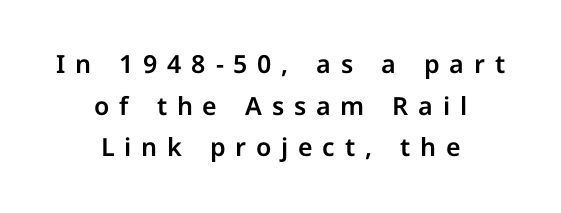
The image shows 25 px text type, upright; set centered, normal line spacing (1.67x), unusually wide letter spacing (+0.39 em), not underlined.
